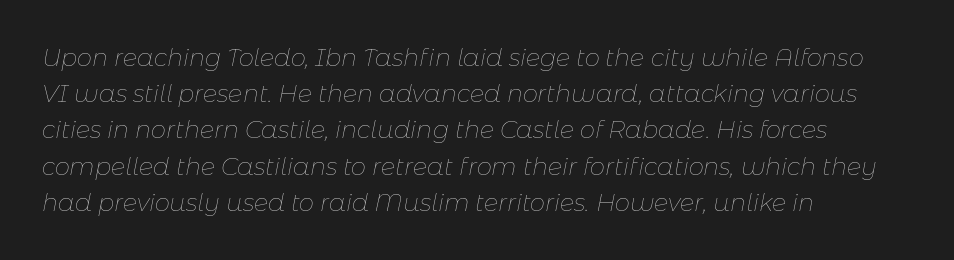
Q: Is the text bold? A: No.
Q: Is the text italic (slanted)? A: Yes, it leans right by about 11 degrees.
Q: Is the text underlined? A: No.
Q: How is the paragraph aligned? A: Left-aligned.
Q: Is the spacing between letters normal or unusually wide? A: Normal.
Q: Is the spacing between lines tight, normal or loose? A: Normal.
